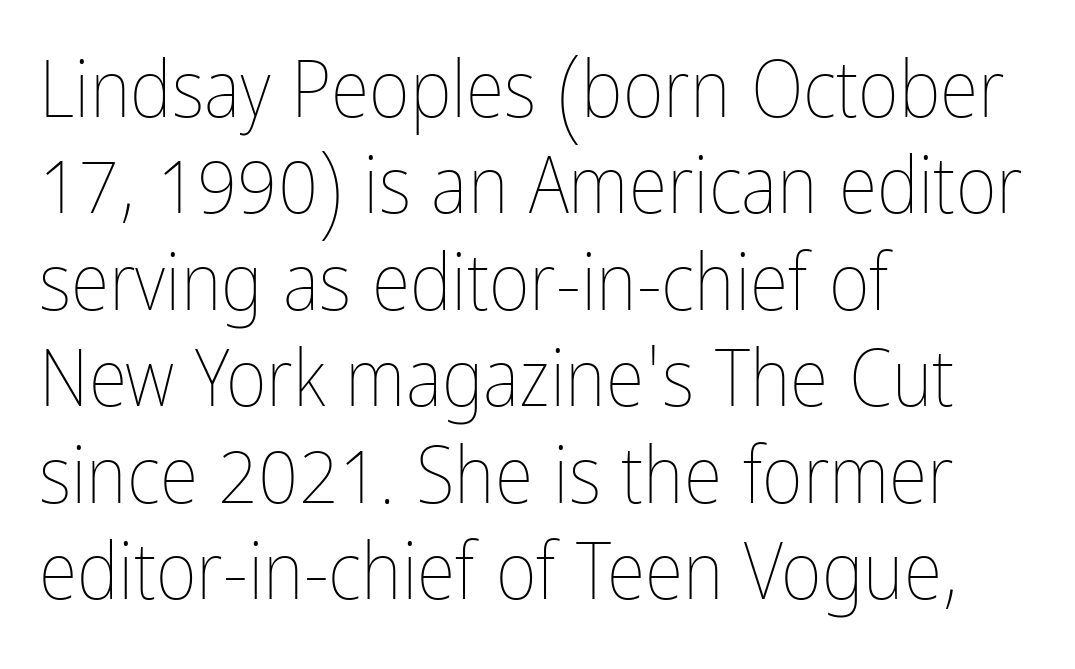
The image shows 79 px thin, condensed type, upright; set left-aligned, line spacing 1.22x, normal letter spacing, not underlined; low stroke contrast and a medium x-height.
